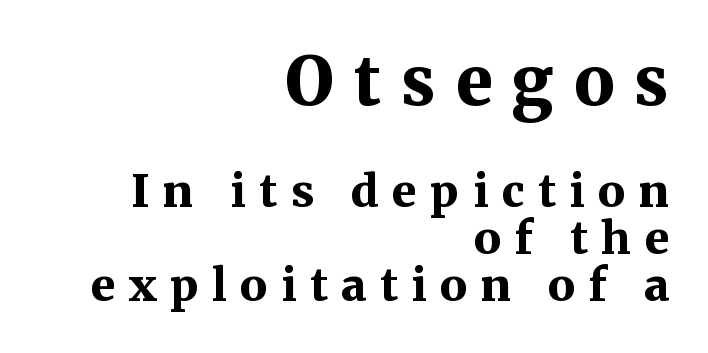
{"serif": "yes", "italic": "no", "bold": "yes", "weight": "bold", "width": "normal", "stroke_contrast": "medium", "x_height": "medium", "monospaced": "no", "underline": "no", "align": "right", "line_spacing": "tight", "line_spacing_ratio": 1.04, "letter_spacing": "wide", "letter_spacing_em": 0.3, "larger_block": "first", "size_ratio": 1.49, "glyph_px": 67}
